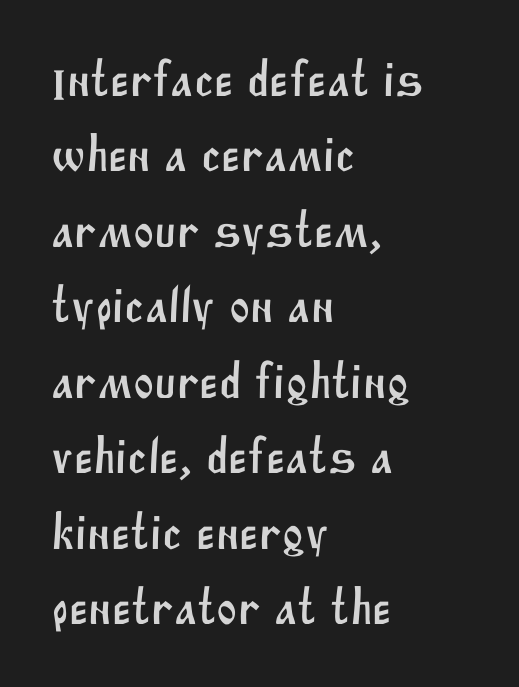
{"serif": "no", "width": "normal", "stroke_contrast": "medium", "x_height": "large", "monospaced": "no", "underline": "no", "align": "left", "line_spacing": "normal", "line_spacing_ratio": 1.51, "letter_spacing": "normal", "letter_spacing_em": 0.0, "glyph_px": 50}
